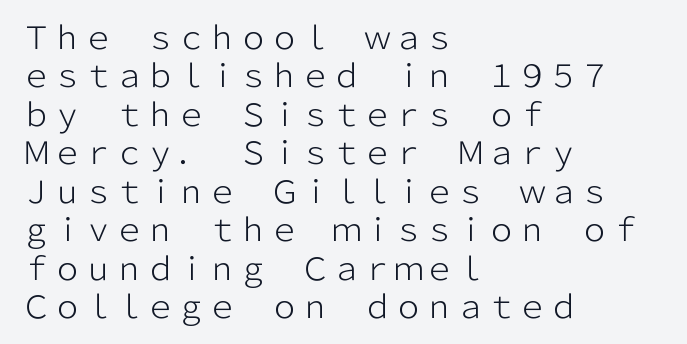
{"serif": "no", "italic": "no", "bold": "no", "weight": "light", "width": "normal", "stroke_contrast": "low", "x_height": "medium", "monospaced": "no", "underline": "no", "align": "left", "line_spacing_ratio": 1.24, "letter_spacing": "normal", "letter_spacing_em": 0.0, "glyph_px": 31}
